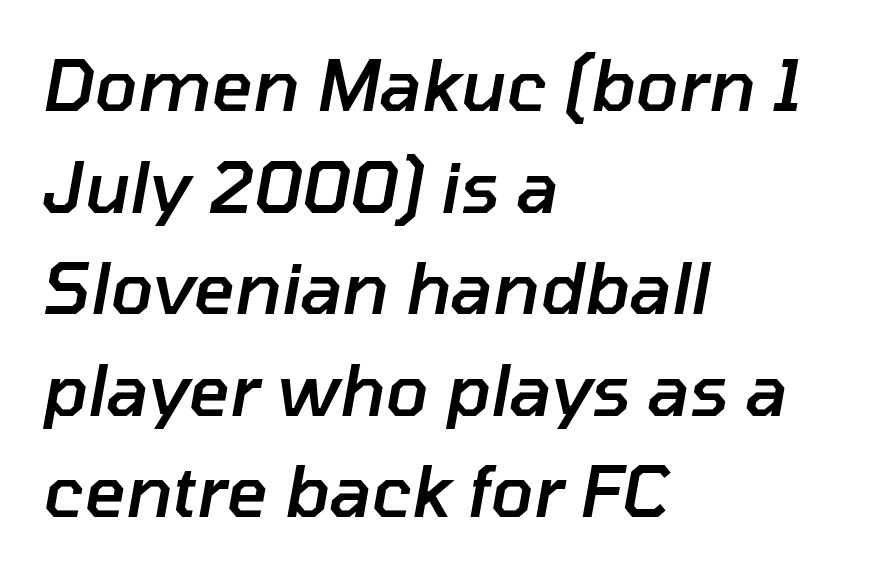
Q: Is the text bold? A: Semi-bold.
Q: Is the text italic (slanted)? A: Yes, it leans right by about 10 degrees.
Q: Is the text underlined? A: No.
Q: How is the paragraph aligned? A: Left-aligned.
Q: Is the spacing between letters normal or unusually wide? A: Normal.
Q: Is the spacing between lines tight, normal or loose? A: Normal.
Q: Width (condensed, normal, or wide)? A: Normal.
Q: Stroke contrast? A: Low.
Q: x-height? A: Medium.
Q: Monospaced? A: No.
